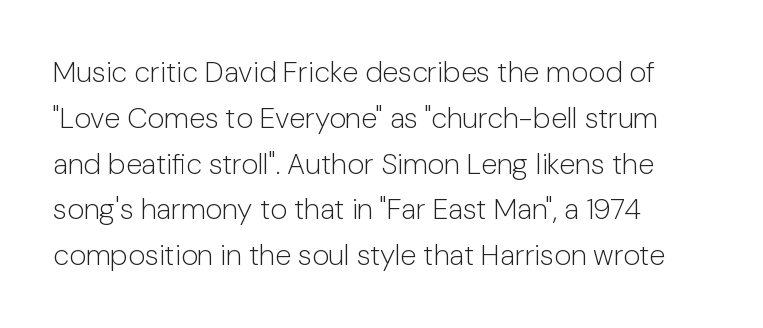
{"serif": "no", "italic": "no", "bold": "no", "weight": "light", "width": "normal", "stroke_contrast": "low", "x_height": "medium", "monospaced": "no", "underline": "no", "align": "left", "line_spacing": "normal", "line_spacing_ratio": 1.58, "letter_spacing": "normal", "letter_spacing_em": 0.0, "glyph_px": 29}
